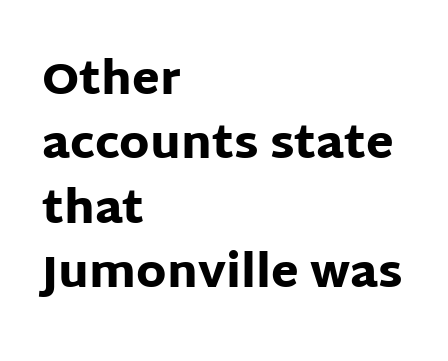
Q: Is the text bold? A: Yes.
Q: Is the text italic (slanted)? A: No, it is upright.
Q: Is the typeface a serif or a sans-serif typeface? A: Sans-serif.
Q: Is the text underlined? A: No.
Q: How is the paragraph aligned? A: Left-aligned.
Q: Is the spacing between letters normal or unusually wide? A: Normal.
Q: Is the spacing between lines tight, normal or loose? A: Normal.
Q: Width (condensed, normal, or wide)? A: Normal.
Q: Stroke contrast? A: Low.
Q: x-height? A: Large.
Q: Monospaced? A: No.
